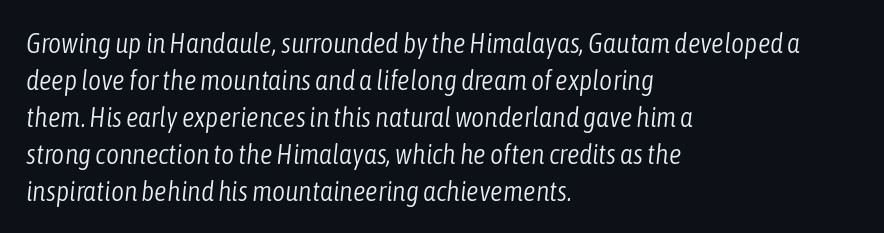
Q: Is the text bold? A: No.
Q: Is the text italic (slanted)? A: Yes, it leans right by about 6 degrees.
Q: Is the text underlined? A: No.
Q: How is the paragraph aligned? A: Left-aligned.
Q: Is the spacing between letters normal or unusually wide? A: Normal.
Q: Is the spacing between lines tight, normal or loose? A: Normal.
Q: Width (condensed, normal, or wide)? A: Condensed.
Q: Stroke contrast? A: Low.
Q: x-height? A: Medium.
Q: Monospaced? A: No.
